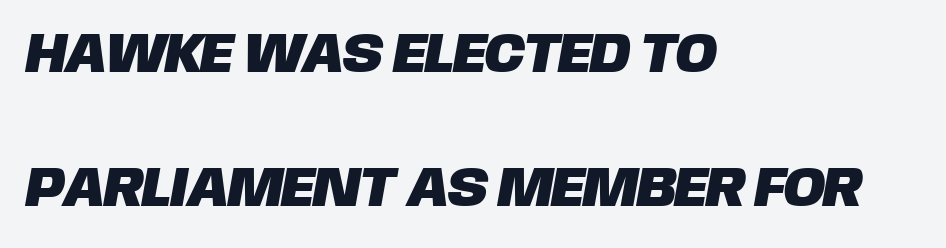
Has an underline been added? It has not. The letters carry no serifs — their stems end cleanly without finishing strokes. The lines in this sample share a left origin and differ only in where they stop. Here the designer chose a conventional face with non-uniform glyph widths.
